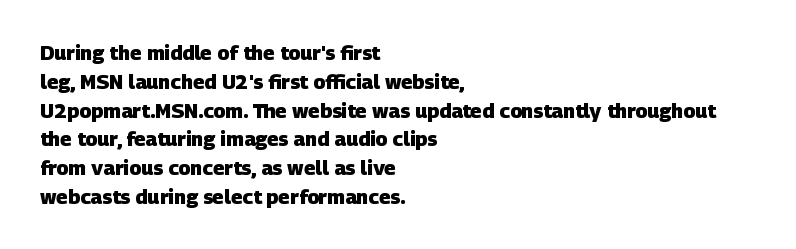
The image shows 20 px bold type; set left-aligned, normal line spacing (1.44x), normal letter spacing, not underlined.
